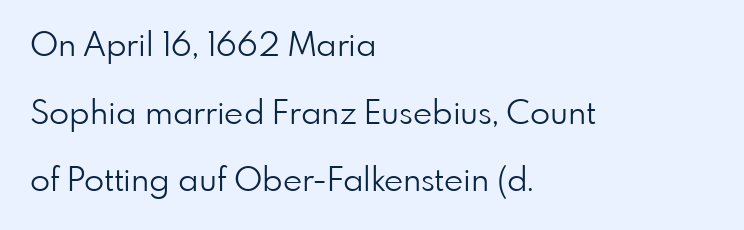
Q: Is the text bold? A: No.
Q: Is the text italic (slanted)? A: No, it is upright.
Q: Is the typeface a serif or a sans-serif typeface? A: Sans-serif.
Q: Is the text underlined? A: No.
Q: How is the paragraph aligned? A: Left-aligned.
Q: Is the spacing between letters normal or unusually wide? A: Normal.
Q: Is the spacing between lines tight, normal or loose? A: Loose.
Q: Width (condensed, normal, or wide)? A: Normal.
Q: Stroke contrast? A: Low.
Q: x-height? A: Small.
Q: Monospaced? A: No.
